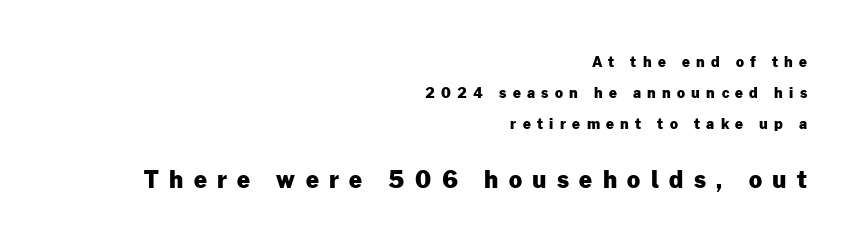
The image shows 23 px bold type, upright; set right-aligned, loose line spacing (2.22x), unusually wide letter spacing (+0.45 em), not underlined; the second (bottom) block is 1.64x larger.
